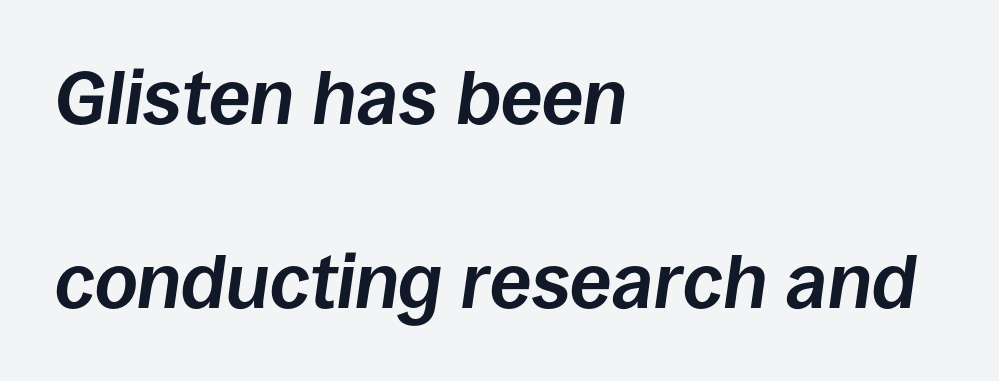
The image shows 75 px bold type, italic (leaning right); set left-aligned, loose line spacing (2.45x), normal letter spacing, not underlined; low stroke contrast and a large x-height.
